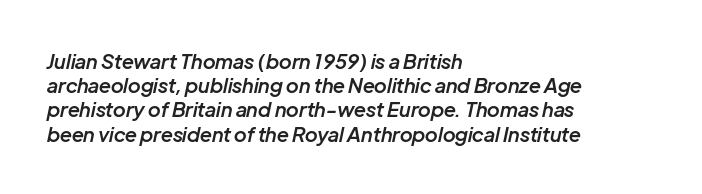
The image shows 20 px text type, italic (leaning right); set left-aligned, line spacing 1.21x, normal letter spacing, not underlined.
